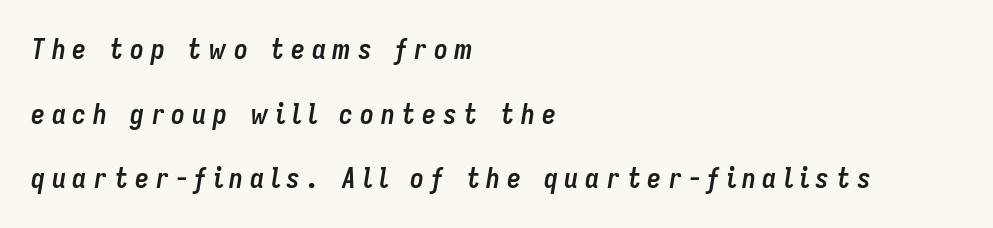
{"italic": "yes", "lean": "right", "slant_degrees": 9, "bold": "yes", "weight": "semibold", "width": "condensed", "stroke_contrast": "low", "x_height": "medium", "monospaced": "no", "underline": "no", "align": "left", "line_spacing": "loose", "line_spacing_ratio": 2.31, "letter_spacing": "wide", "letter_spacing_em": 0.24, "glyph_px": 28}
